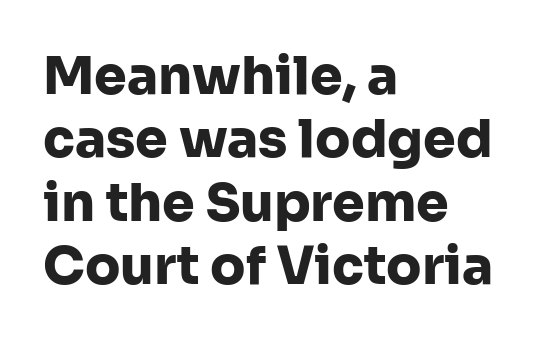
{"serif": "no", "italic": "no", "bold": "yes", "weight": "heavy", "width": "normal", "stroke_contrast": "low", "x_height": "medium", "monospaced": "no", "underline": "no", "align": "left", "line_spacing_ratio": 1.22, "letter_spacing": "normal", "letter_spacing_em": 0.0, "glyph_px": 52}
